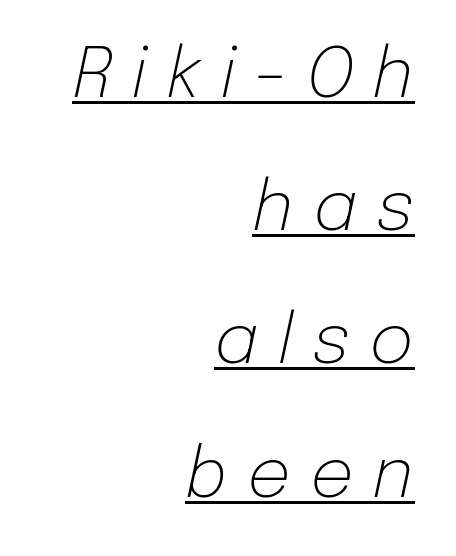
{"italic": "yes", "lean": "right", "slant_degrees": 12, "bold": "no", "weight": "light", "width": "normal", "stroke_contrast": "low", "x_height": "medium", "monospaced": "no", "underline": "yes", "align": "right", "line_spacing": "loose", "line_spacing_ratio": 1.93, "letter_spacing": "wide", "letter_spacing_em": 0.27, "glyph_px": 69}
